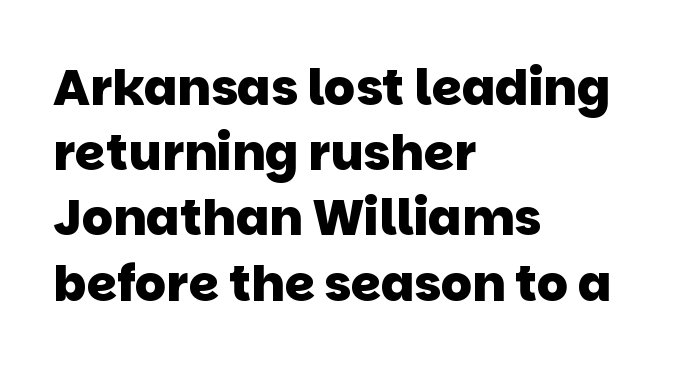
The image shows 49 px heavy sans-serif type; set left-aligned, normal line spacing (1.33x), normal letter spacing, not underlined; low stroke contrast and a large x-height.
